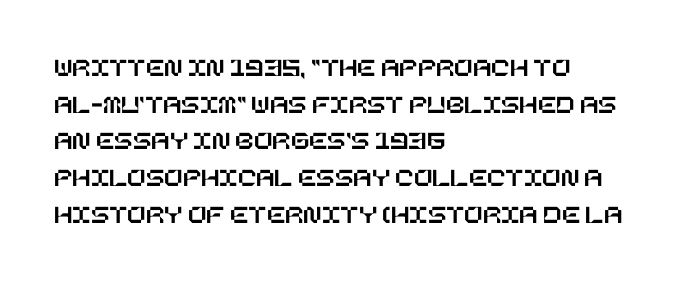
Alignment: flush left. The lettering stays uniformly vertical, giving the passage a roman look. The block of text has a typical density, with ordinary space between rows. Beneath every word, the page is bare. Compared with typical body copy, the letter spacing here is the same.
